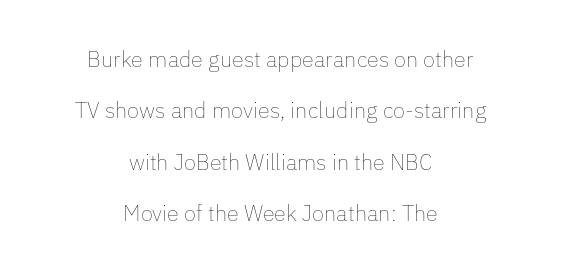
Rendered with straight, roman letterforms. No word sits above an underline. Notice how the passage keeps no hard edge, just a central spine. Nothing unusual about the tracking: characters are spaced as the font intends. The letters look calm and open, with moderate or lighter stems.
